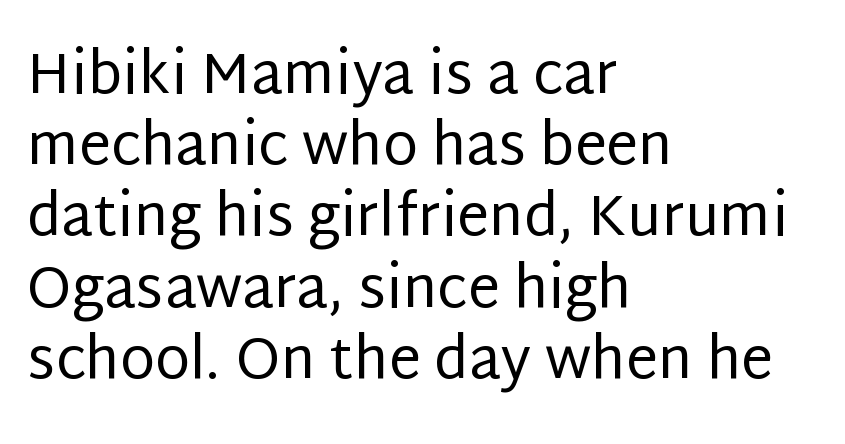
The image shows 57 px regular-weight sans-serif type, upright; set left-aligned, normal line spacing (1.25x), normal letter spacing, not underlined; low stroke contrast and a large x-height.
